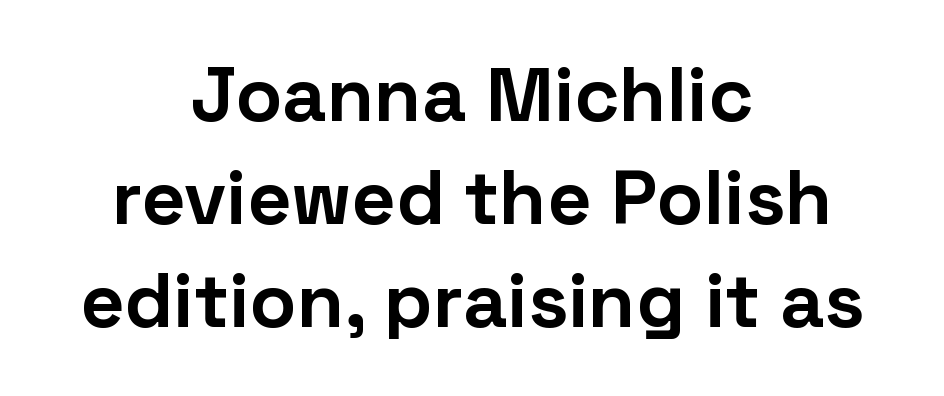
Q: Is the text bold? A: Yes.
Q: Is the text italic (slanted)? A: No, it is upright.
Q: Is the typeface a serif or a sans-serif typeface? A: Sans-serif.
Q: Is the text underlined? A: No.
Q: How is the paragraph aligned? A: Centered.
Q: Is the spacing between letters normal or unusually wide? A: Normal.
Q: Is the spacing between lines tight, normal or loose? A: Normal.
Q: Width (condensed, normal, or wide)? A: Normal.
Q: Stroke contrast? A: Low.
Q: x-height? A: Medium.
Q: Monospaced? A: No.
